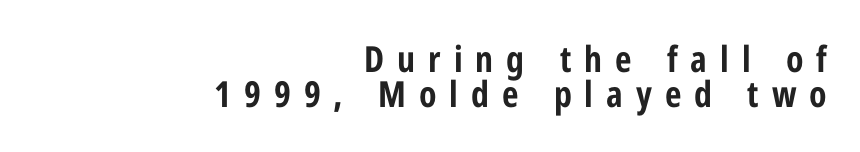
Chunky letters — that's bold for sure. The gap between lines stays unmarked. Caption: multi-line text, flush right, ragged left. The tracking jumps out immediately: characters are airy and widely separated. No italicization has been applied; the sample stays upright. The block of text is dense from top to bottom, with scant space between rows.
